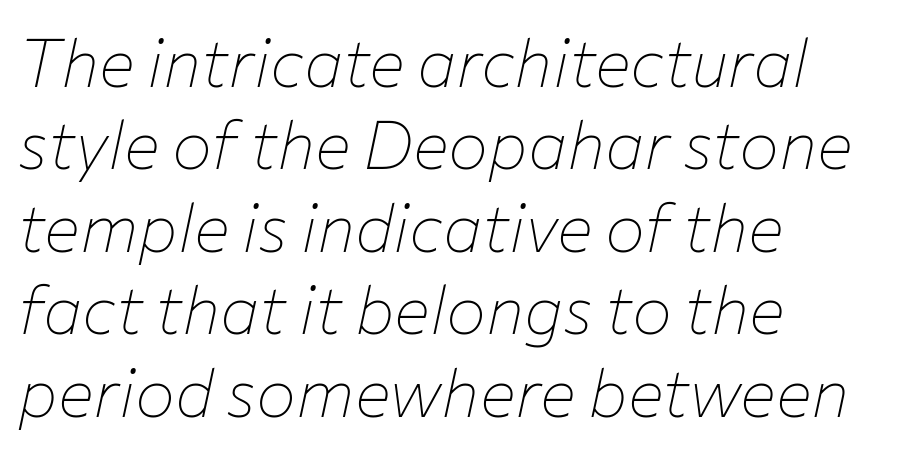
The image shows 67 px thin type, italic (leaning right); set left-aligned, line spacing 1.23x, normal letter spacing, not underlined; low stroke contrast and a medium x-height.
